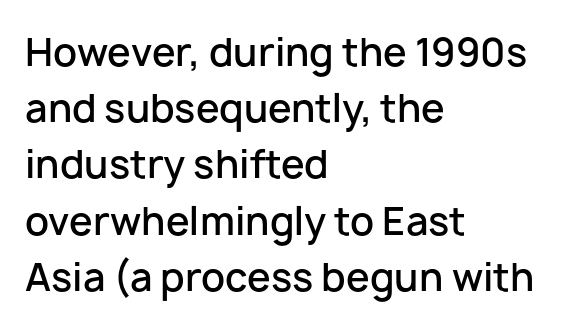
{"serif": "no", "italic": "no", "bold": "semi", "weight": "semibold", "width": "normal", "stroke_contrast": "low", "x_height": "medium", "monospaced": "no", "underline": "no", "align": "left", "line_spacing": "normal", "line_spacing_ratio": 1.48, "letter_spacing": "normal", "letter_spacing_em": 0.0, "glyph_px": 38}
